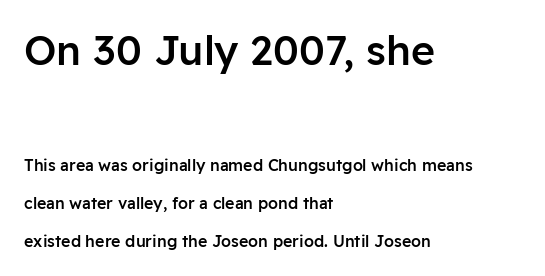
{"serif": "no", "italic": "no", "bold": "semi", "weight": "semibold", "width": "normal", "stroke_contrast": "low", "x_height": "medium", "monospaced": "no", "underline": "no", "align": "left", "line_spacing": "loose", "line_spacing_ratio": 2.39, "letter_spacing": "normal", "letter_spacing_em": 0.0, "larger_block": "first", "size_ratio": 2.56, "glyph_px": 41}
